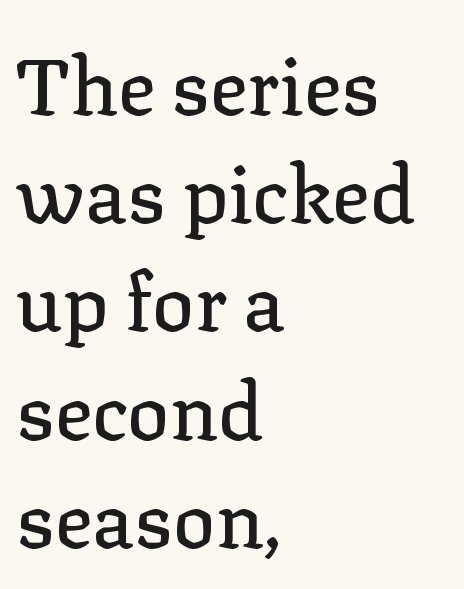
This rendering uses left alignment, leaving the right contour irregular. The words here are not underlined. Standard letterfit; no display-style spreading of the glyphs. Type style note: has serifs.
